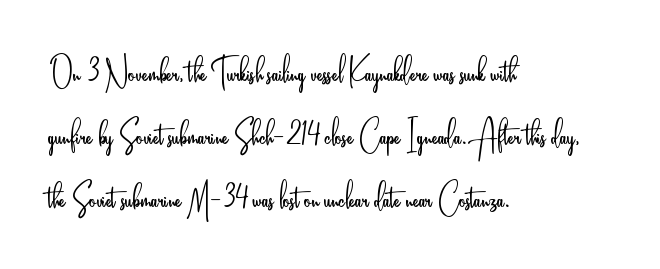
The image shows 42 px light, condensed sans-serif type; set left-aligned, normal line spacing (1.5x), normal letter spacing, not underlined; low stroke contrast and a small x-height.
